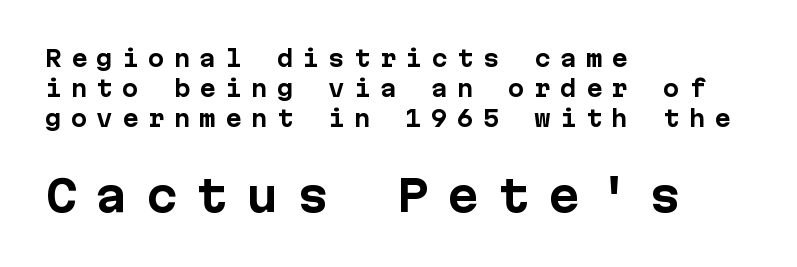
The image shows 43 px bold sans-serif type, upright, monospaced; set left-aligned, normal line spacing (1.36x), unusually wide letter spacing (+0.42 em), not underlined; the second (bottom) block is 1.95x larger; low stroke contrast and a medium x-height.
